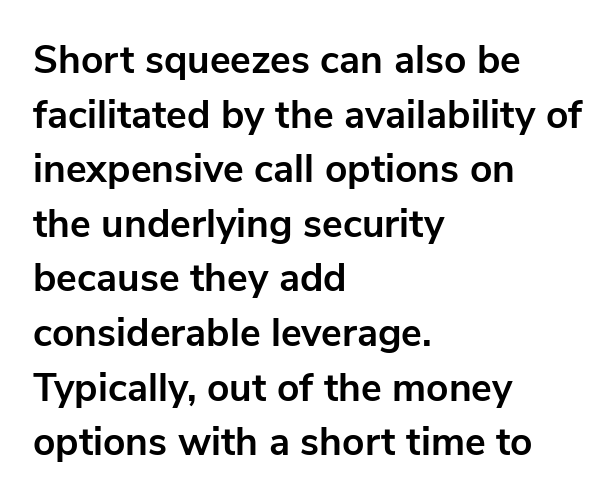
The face used here is proportionally spaced, like ordinary book or web type. The ragged edge is on the right, which tells us the setting is flush left. The rendering uses a moderate line-height, typical for paragraphs. Note: no serifs on the glyphs.
